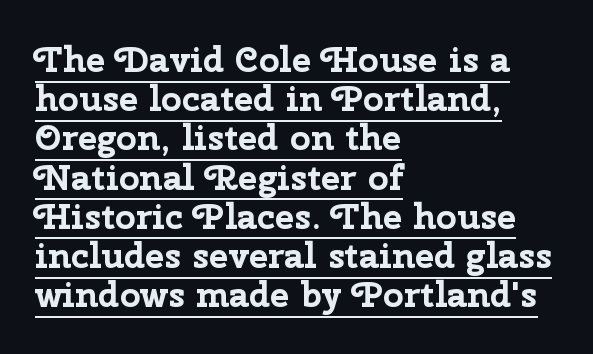
The image shows 36 px bold sans-serif type, upright; set left-aligned, tight line spacing (1.09x), normal letter spacing, underlined; low stroke contrast and a medium x-height.
